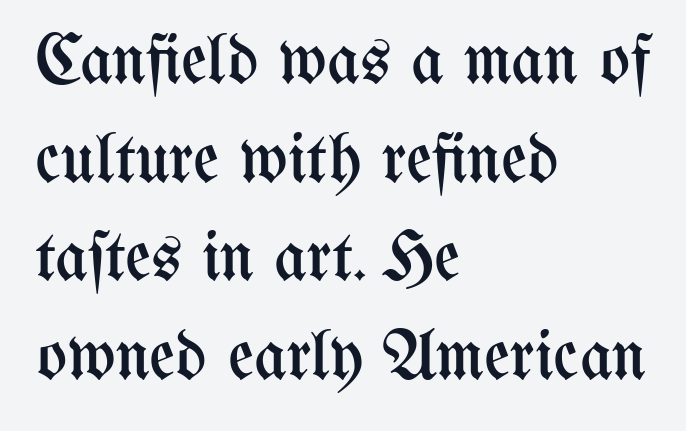
Characters follow at the spacing the type designer built in. Regarding leading, the lines here are spaced in the standard way. Line starts are locked; line ends wander. Is the stroke heavy? The answer is a plain regular-or-lighter. Character widths vary here, with narrow letters taking less room than wide ones.
